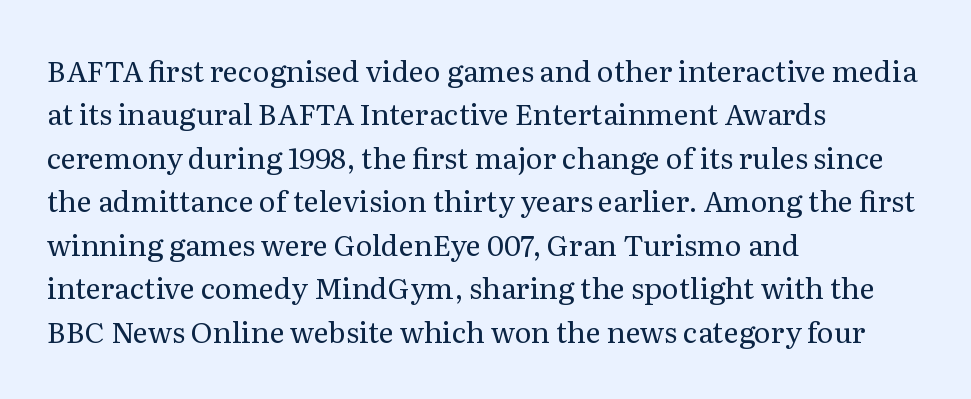
Q: Is the text bold? A: No.
Q: Is the text italic (slanted)? A: No, it is upright.
Q: Is the typeface a serif or a sans-serif typeface? A: Serif.
Q: Is the text underlined? A: No.
Q: How is the paragraph aligned? A: Left-aligned.
Q: Is the spacing between letters normal or unusually wide? A: Normal.
Q: Is the spacing between lines tight, normal or loose? A: Normal.
Q: Width (condensed, normal, or wide)? A: Normal.
Q: Stroke contrast? A: Medium.
Q: x-height? A: Medium.
Q: Monospaced? A: No.
